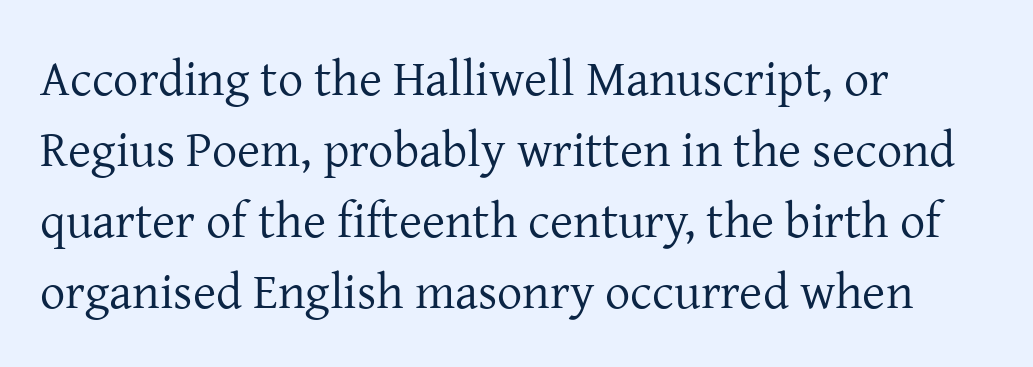
{"serif": "yes", "italic": "no", "bold": "no", "weight": "regular", "width": "normal", "stroke_contrast": "low", "x_height": "medium", "monospaced": "no", "underline": "no", "align": "left", "line_spacing": "normal", "line_spacing_ratio": 1.42, "letter_spacing": "normal", "letter_spacing_em": 0.0, "glyph_px": 50}
